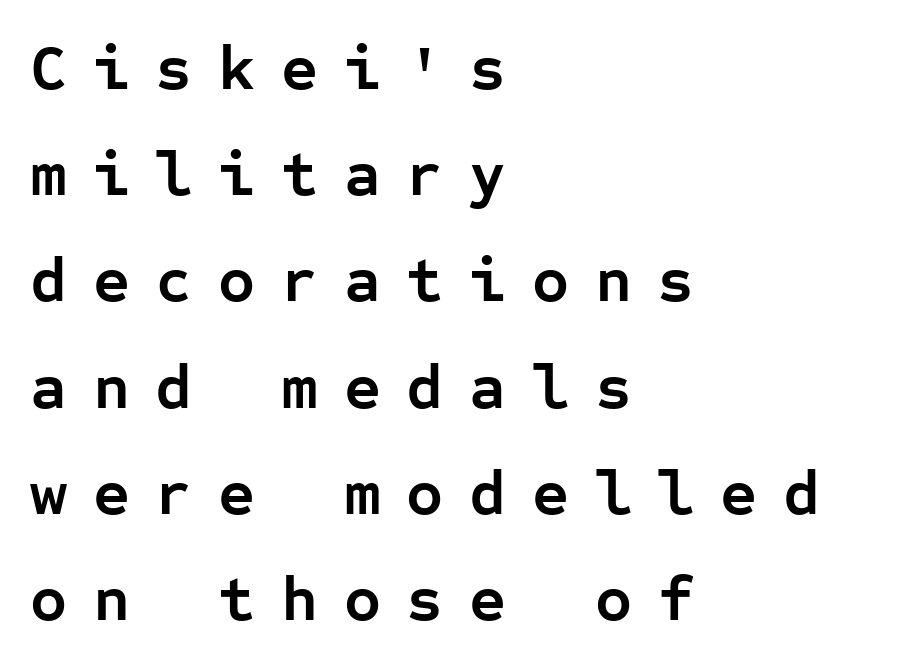
{"serif": "no", "italic": "no", "bold": "yes", "weight": "semibold", "width": "normal", "stroke_contrast": "low", "x_height": "medium", "monospaced": "yes", "underline": "no", "align": "left", "line_spacing": "normal", "line_spacing_ratio": 1.66, "letter_spacing": "wide", "letter_spacing_em": 0.4, "glyph_px": 64}
